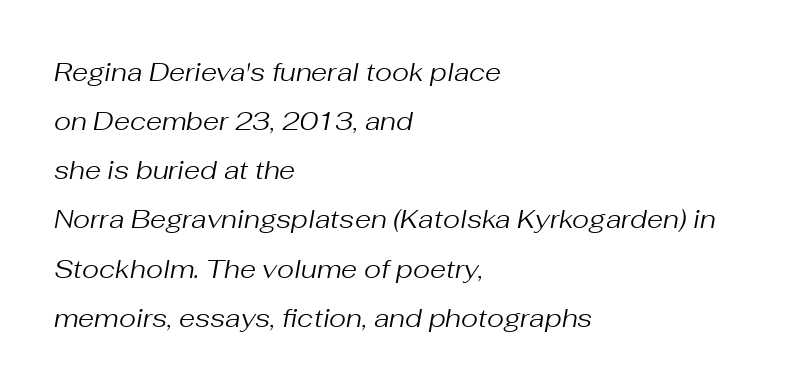
Q: Is the text bold? A: No.
Q: Is the text italic (slanted)? A: Yes, it leans right by about 10 degrees.
Q: Is the text underlined? A: No.
Q: How is the paragraph aligned? A: Left-aligned.
Q: Is the spacing between letters normal or unusually wide? A: Normal.
